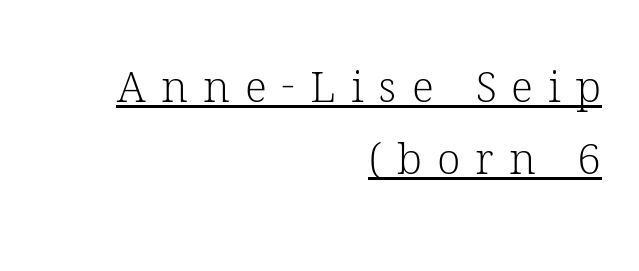
The font family rendered here belongs to the serif group. The lines in this sample share a right terminus and differ only in where they begin. Nope, not italic — everything's standing straight. Glance below the letters and you will spot a drawn line. Weight class: somewhere from thin through regular. The space between consecutive lines is moderate.
